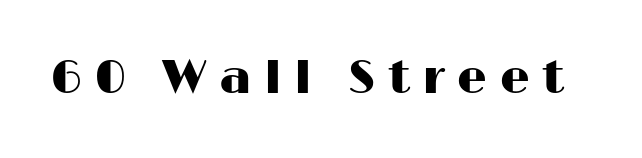
Is there any slant? The stems are plumb. Nope, no serifs anywhere on these letters. Loose tracking; the words dissolve into strings of separated letters. Descender tails drop into unmarked territory. Think of a printed novel: that variable character pitch is what you see here.
